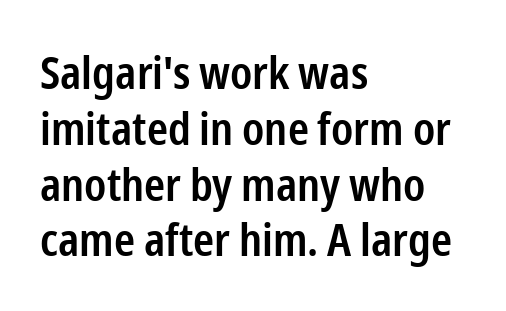
Q: Is the text bold? A: Semi-bold.
Q: Is the text italic (slanted)? A: No, it is upright.
Q: Is the typeface a serif or a sans-serif typeface? A: Sans-serif.
Q: Is the text underlined? A: No.
Q: How is the paragraph aligned? A: Left-aligned.
Q: Is the spacing between letters normal or unusually wide? A: Normal.
Q: Width (condensed, normal, or wide)? A: Condensed.
Q: Stroke contrast? A: Low.
Q: x-height? A: Medium.
Q: Monospaced? A: No.
